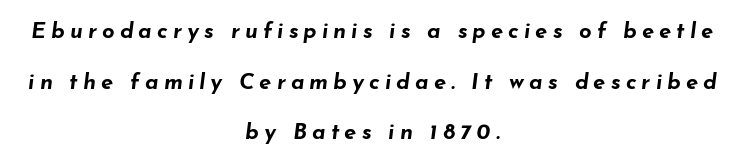
Q: Is the text bold? A: Yes.
Q: Is the text italic (slanted)? A: Yes, it leans right by about 7 degrees.
Q: Is the text underlined? A: No.
Q: How is the paragraph aligned? A: Centered.
Q: Is the spacing between letters normal or unusually wide? A: Unusually wide.
Q: Is the spacing between lines tight, normal or loose? A: Loose.
